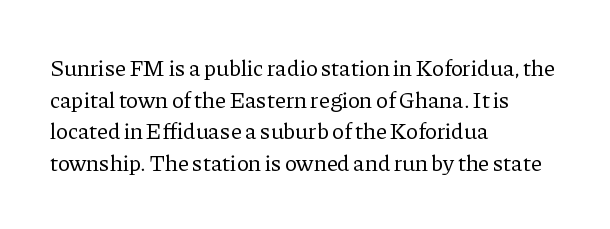
The image shows 23 px text type, upright; set left-aligned, normal line spacing (1.37x), normal letter spacing, not underlined.
